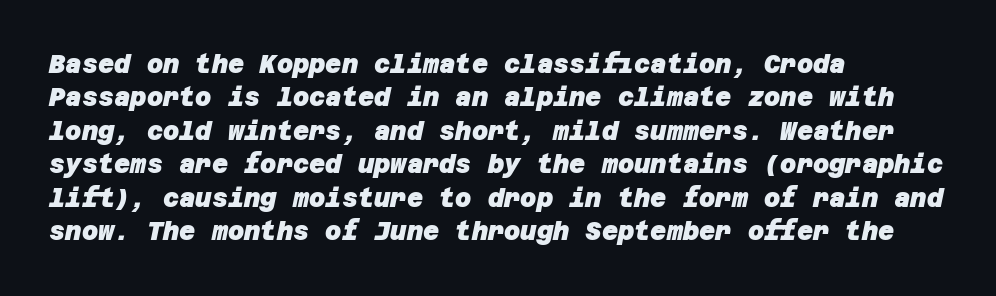
The image shows 25 px bold type; set left-aligned, normal line spacing (1.34x), normal letter spacing, not underlined.
